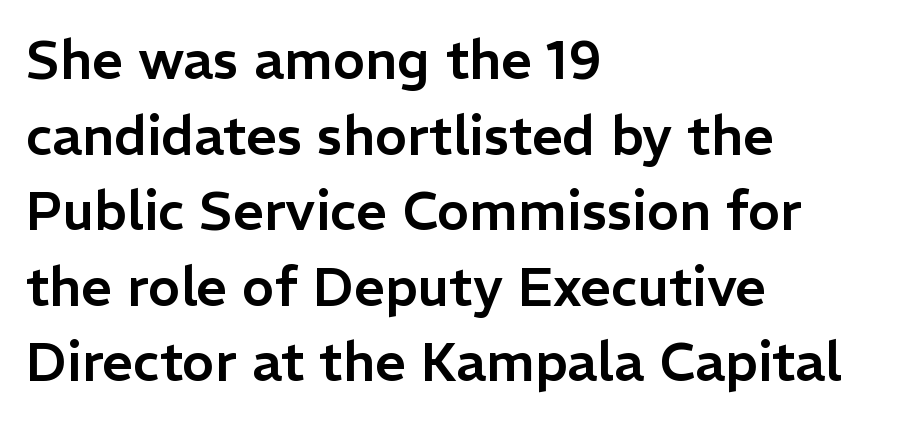
The image shows 54 px sans-serif type, upright; set left-aligned, normal line spacing (1.4x), normal letter spacing, not underlined; low stroke contrast and a medium x-height.
